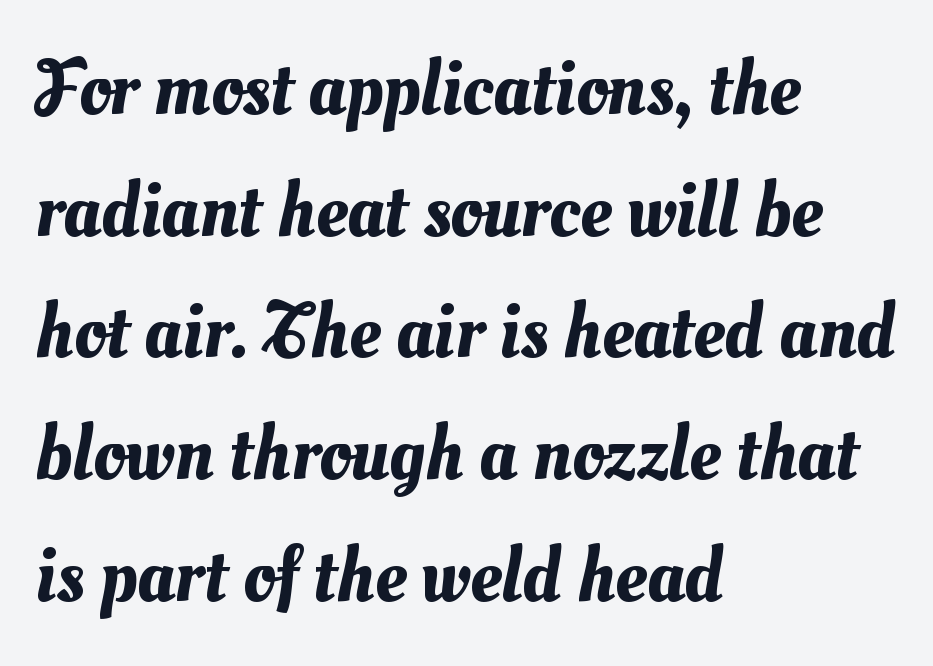
Q: Is the text underlined? A: No.
Q: How is the paragraph aligned? A: Left-aligned.
Q: Is the spacing between letters normal or unusually wide? A: Normal.
Q: Is the spacing between lines tight, normal or loose? A: Normal.
Q: Width (condensed, normal, or wide)? A: Normal.
Q: Stroke contrast? A: Medium.
Q: x-height? A: Small.
Q: Monospaced? A: No.
